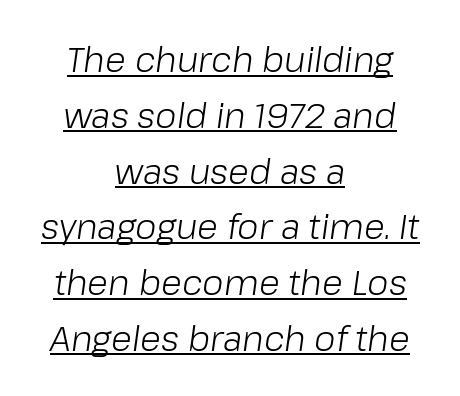
The typesetting does not lean heavy: it is not bold. Which margin do the lines hug? Neither — every line sits in the middle. The rendering uses natural spacing where letterforms have individual widths. Notice how descenders clear the ascenders below comfortably — that's standard leading. Glyph-to-glyph distance matches everyday printed text. The specimen includes a rule beneath the text block's lines.
